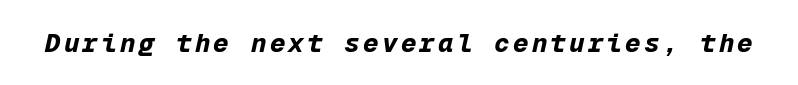
{"italic": "yes", "lean": "right", "slant_degrees": 12, "bold": "yes", "underline": "no", "glyph_px": 26}
